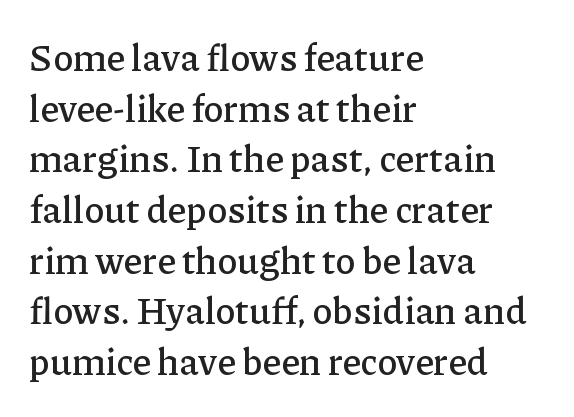
{"serif": "yes", "italic": "no", "width": "normal", "stroke_contrast": "low", "x_height": "medium", "monospaced": "no", "underline": "no", "align": "left", "line_spacing": "normal", "line_spacing_ratio": 1.37, "letter_spacing": "normal", "letter_spacing_em": 0.0, "glyph_px": 37}
